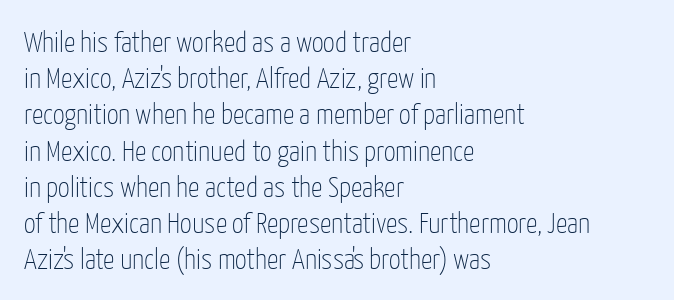
{"serif": "no", "italic": "no", "bold": "no", "weight": "thin", "width": "condensed", "stroke_contrast": "low", "x_height": "medium", "monospaced": "no", "underline": "no", "align": "left", "line_spacing": "normal", "line_spacing_ratio": 1.25, "letter_spacing": "normal", "letter_spacing_em": 0.0, "glyph_px": 29}
